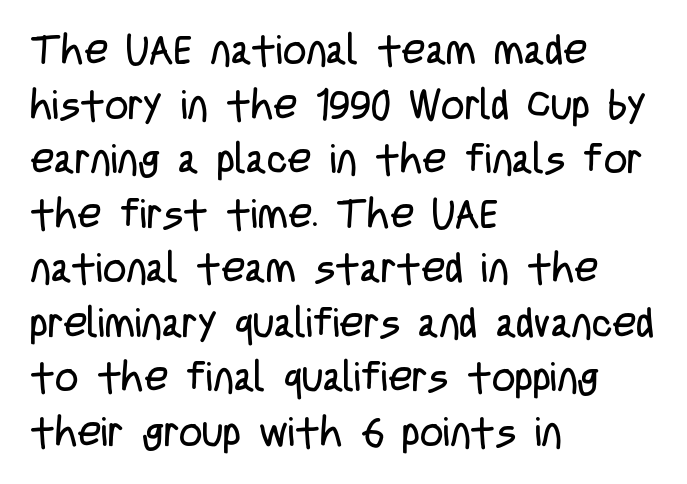
The image shows 41 px regular-weight, condensed sans-serif type, upright; set left-aligned, normal line spacing (1.33x), normal letter spacing, not underlined; low stroke contrast and a large x-height.
